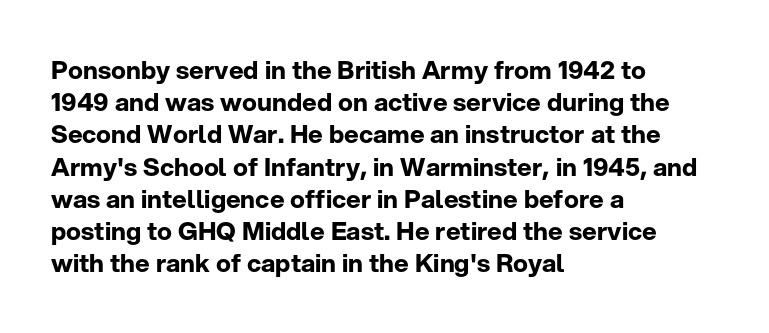
Q: Is the text bold? A: Yes.
Q: Is the text italic (slanted)? A: No, it is upright.
Q: Is the text underlined? A: No.
Q: How is the paragraph aligned? A: Left-aligned.
Q: Is the spacing between letters normal or unusually wide? A: Normal.
Q: Is the spacing between lines tight, normal or loose? A: Normal.
